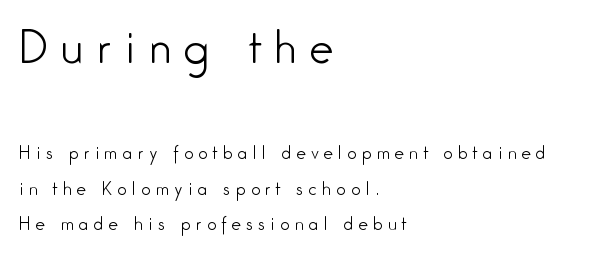
Q: Is the text bold? A: No.
Q: Is the text italic (slanted)? A: No, it is upright.
Q: Is the typeface a serif or a sans-serif typeface? A: Sans-serif.
Q: Is the text underlined? A: No.
Q: How is the paragraph aligned? A: Left-aligned.
Q: Is the spacing between letters normal or unusually wide? A: Unusually wide.
Q: Is the spacing between lines tight, normal or loose? A: Loose.
Q: Which block of text is set in a larger size, the first (top) or the second (bottom)? A: The first (top) one.
Q: Width (condensed, normal, or wide)? A: Condensed.
Q: Stroke contrast? A: Low.
Q: x-height? A: Medium.
Q: Monospaced? A: No.
